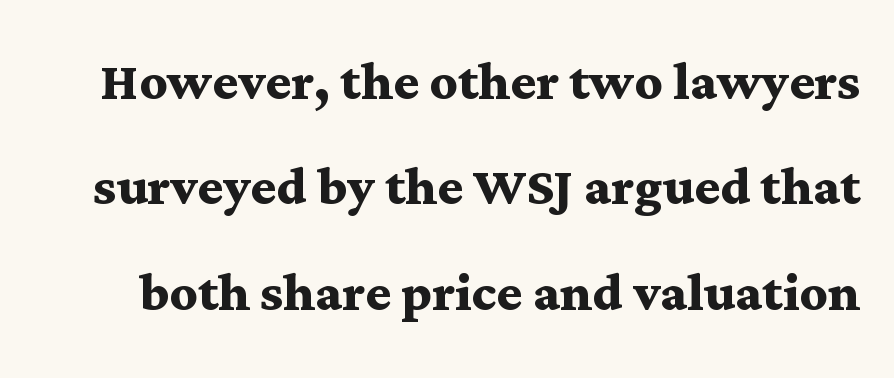
Q: Is the text bold? A: Yes.
Q: Is the text italic (slanted)? A: No, it is upright.
Q: Is the typeface a serif or a sans-serif typeface? A: Serif.
Q: Is the text underlined? A: No.
Q: Is the spacing between letters normal or unusually wide? A: Normal.
Q: Is the spacing between lines tight, normal or loose? A: Normal.
Q: Width (condensed, normal, or wide)? A: Wide.
Q: Stroke contrast? A: Medium.
Q: x-height? A: Medium.
Q: Monospaced? A: No.
